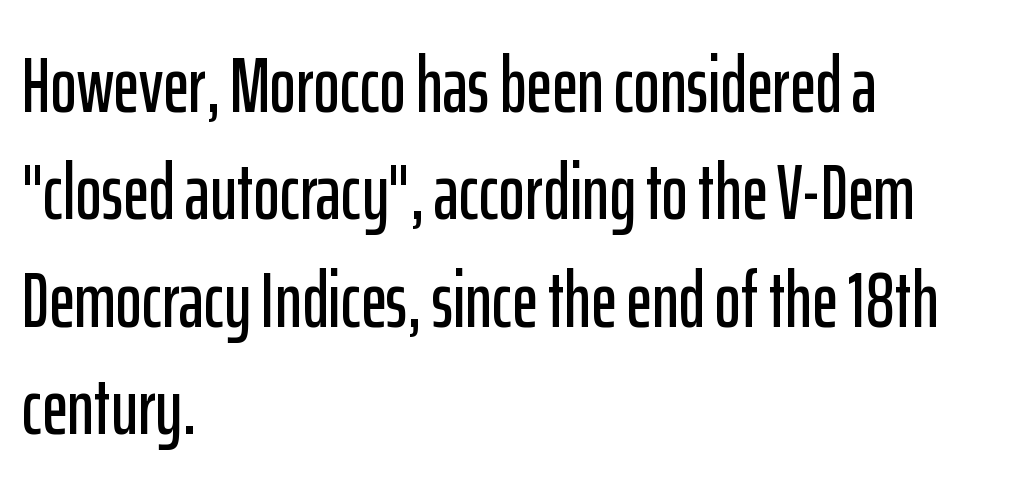
The image shows 79 px condensed sans-serif type, upright; set left-aligned, normal line spacing (1.36x), normal letter spacing, not underlined; low stroke contrast and a medium x-height.
